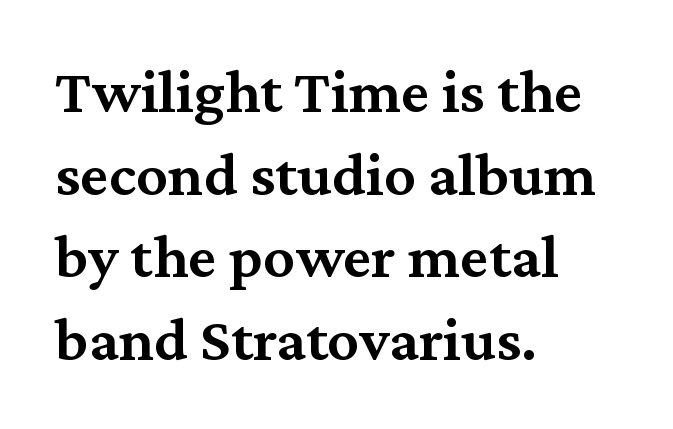
{"serif": "yes", "italic": "no", "bold": "semi", "weight": "semibold", "width": "normal", "stroke_contrast": "medium", "x_height": "medium", "monospaced": "no", "underline": "no", "align": "left", "line_spacing": "normal", "line_spacing_ratio": 1.31, "letter_spacing": "normal", "letter_spacing_em": 0.0, "glyph_px": 63}
